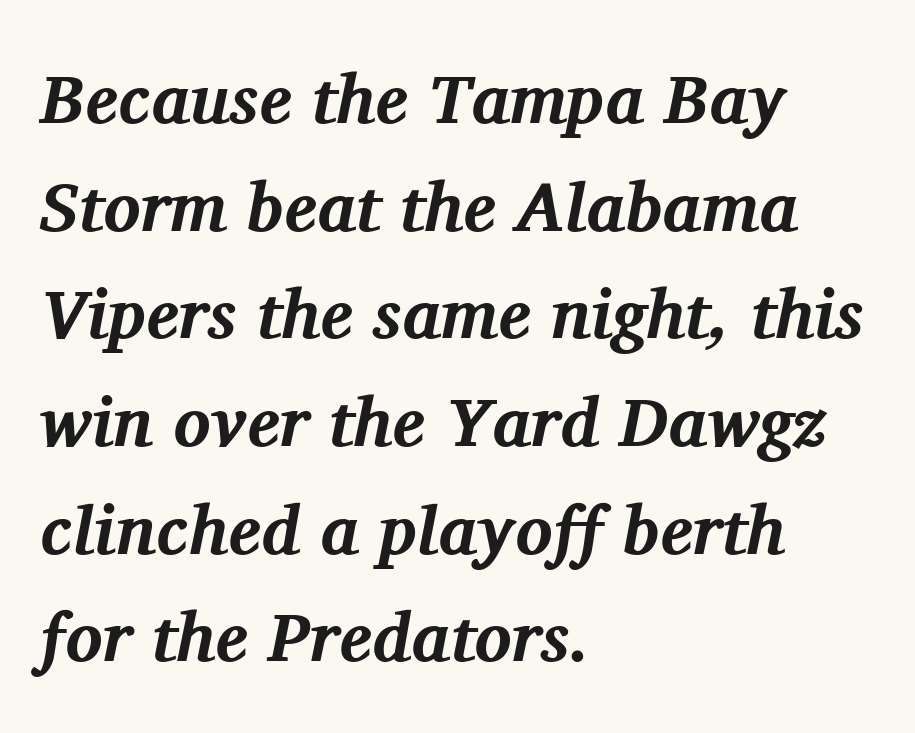
Q: Is the text bold? A: Yes.
Q: Is the text italic (slanted)? A: Yes, it leans right by about 11 degrees.
Q: Is the typeface a serif or a sans-serif typeface? A: Serif.
Q: Is the text underlined? A: No.
Q: How is the paragraph aligned? A: Left-aligned.
Q: Is the spacing between letters normal or unusually wide? A: Normal.
Q: Is the spacing between lines tight, normal or loose? A: Normal.
Q: Width (condensed, normal, or wide)? A: Normal.
Q: Stroke contrast? A: Medium.
Q: x-height? A: Medium.
Q: Monospaced? A: No.
